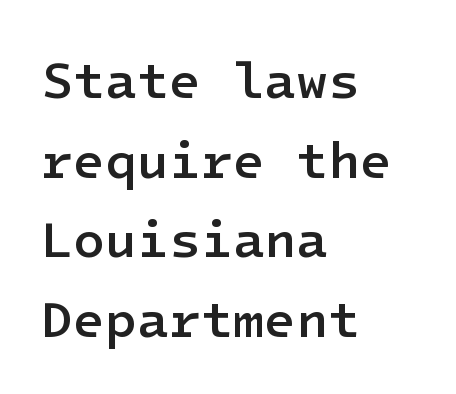
Q: Is the text bold? A: Semi-bold.
Q: Is the text italic (slanted)? A: No, it is upright.
Q: Is the typeface a serif or a sans-serif typeface? A: Sans-serif.
Q: Is the text underlined? A: No.
Q: How is the paragraph aligned? A: Left-aligned.
Q: Is the spacing between letters normal or unusually wide? A: Normal.
Q: Is the spacing between lines tight, normal or loose? A: Normal.
Q: Width (condensed, normal, or wide)? A: Normal.
Q: Stroke contrast? A: Low.
Q: x-height? A: Medium.
